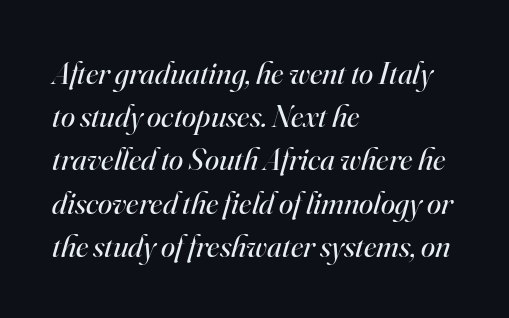
Weight: in the light-to-regular range. Looking at the ascenders, they clearly lean. Caption: multi-line text, flush left, ragged right. I'd call this a serif setting — the letters wear small feet. You could not count columns in this text — the font is proportionally spaced. The leading is moderate, giving the passage an even texture.
